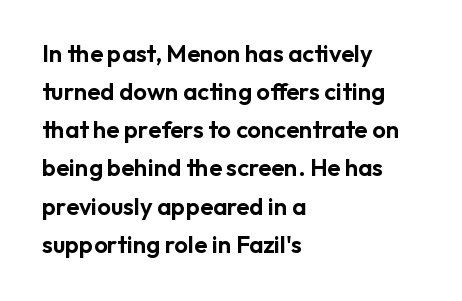
The image shows 24 px text type, upright; set left-aligned, normal line spacing (1.59x), normal letter spacing, not underlined.
